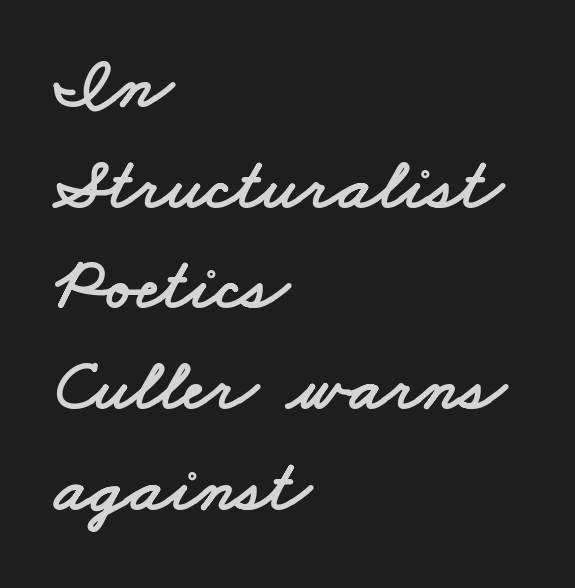
The image shows 74 px wide sans-serif type; set left-aligned, normal line spacing (1.36x), normal letter spacing, not underlined; low stroke contrast and a small x-height.
